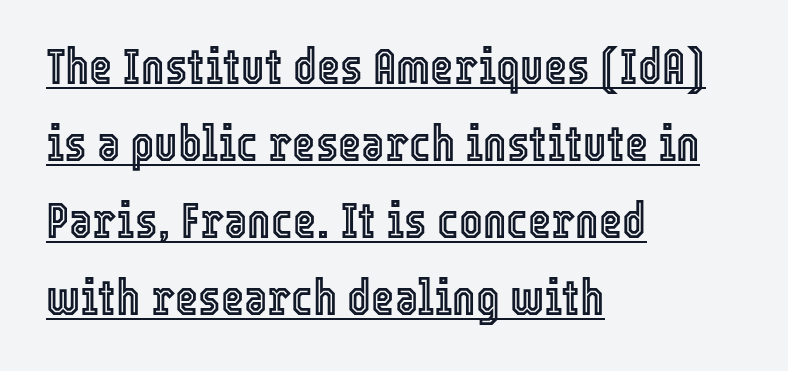
Compared with a centered layout, this one pins lines to the left instead. Rendered with straight, roman letterforms. Is there an underline? Yes — a line sits under the letters. The space between consecutive lines is moderate. There is no visible air inserted between adjacent glyphs.
